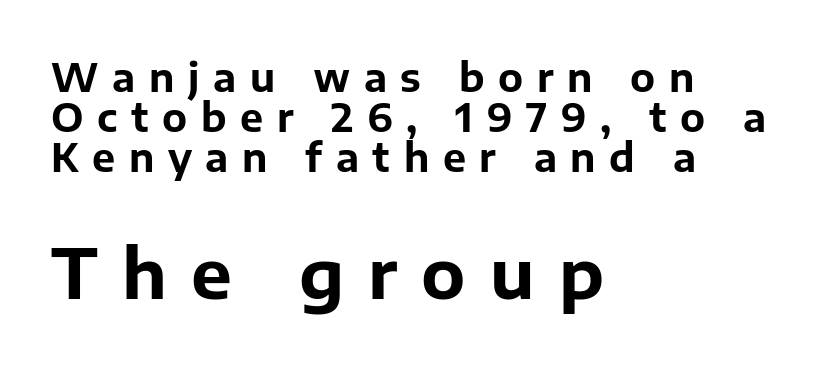
{"serif": "no", "italic": "no", "bold": "yes", "weight": "bold", "width": "normal", "stroke_contrast": "low", "x_height": "medium", "monospaced": "no", "underline": "no", "align": "left", "line_spacing": "tight", "line_spacing_ratio": 1.03, "letter_spacing": "wide", "letter_spacing_em": 0.35, "larger_block": "second", "size_ratio": 1.77, "glyph_px": 69}
